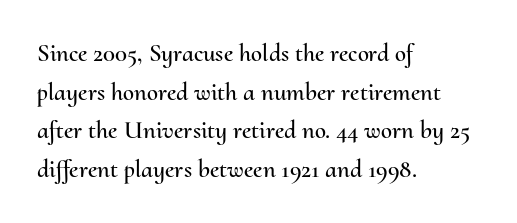
Inter-character spacing is left at the font's built-in metrics. Quick note: underline off. Horizontal alignment here is leftward, the default for most running prose. Posture: vertical. Line spacing here is normal.
